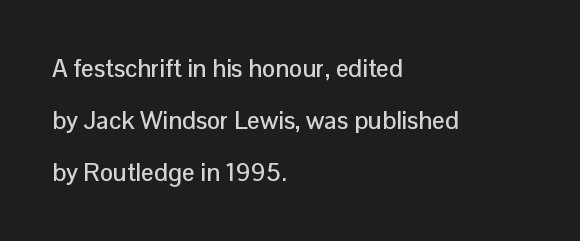
{"italic": "no", "underline": "no", "align": "left", "line_spacing": "loose", "line_spacing_ratio": 2.08, "letter_spacing": "normal", "letter_spacing_em": 0.0, "glyph_px": 25}
